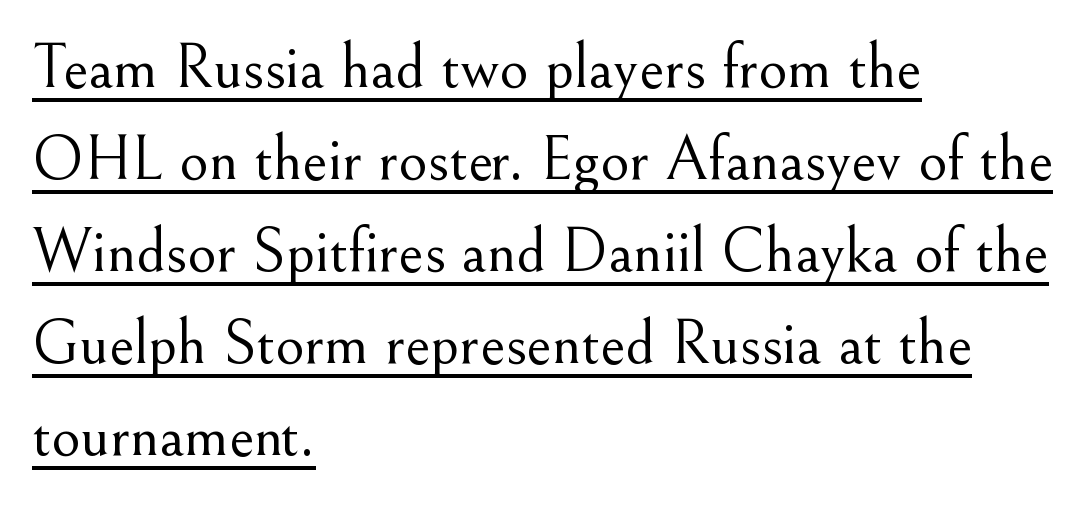
Q: Is the text bold? A: No.
Q: Is the text italic (slanted)? A: No, it is upright.
Q: Is the typeface a serif or a sans-serif typeface? A: Serif.
Q: Is the text underlined? A: Yes.
Q: How is the paragraph aligned? A: Left-aligned.
Q: Is the spacing between letters normal or unusually wide? A: Normal.
Q: Is the spacing between lines tight, normal or loose? A: Normal.
Q: Width (condensed, normal, or wide)? A: Normal.
Q: Stroke contrast? A: Medium.
Q: x-height? A: Small.
Q: Monospaced? A: No.
